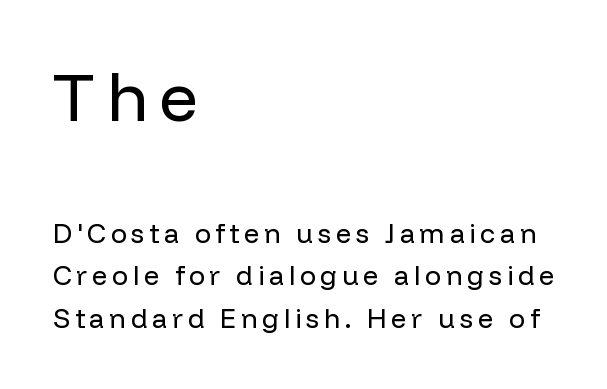
These lines are set flush left with a ragged right edge. Do the characters align in a grid? No, the font is proportional. Serif or sans? Sans — the stroke terminals are bare. The rendering shrinks the type as you move from the upper chunk to the lower. Tall strokes in this sample are plumb rather than angled. The letterforms sit at book weight or below.
